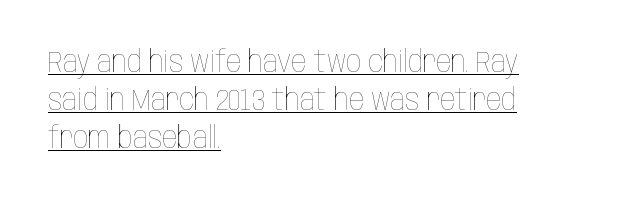
{"italic": "no", "bold": "no", "weight": "thin", "width": "condensed", "stroke_contrast": "low", "x_height": "large", "monospaced": "no", "underline": "yes", "align": "left", "line_spacing": "normal", "line_spacing_ratio": 1.26, "letter_spacing": "normal", "letter_spacing_em": 0.0, "glyph_px": 30}
